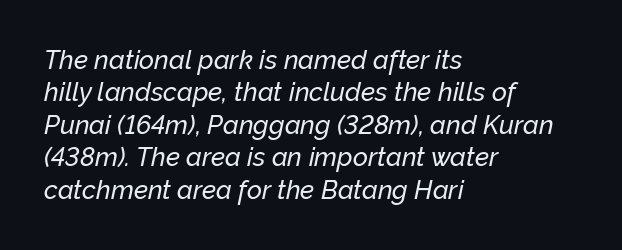
This rendering leaves character spacing at its baseline value. A typesetter would mark this as italic. The setting favours the left margin, as ordinary paragraphs usually do. A bare baseline throughout the passage.
